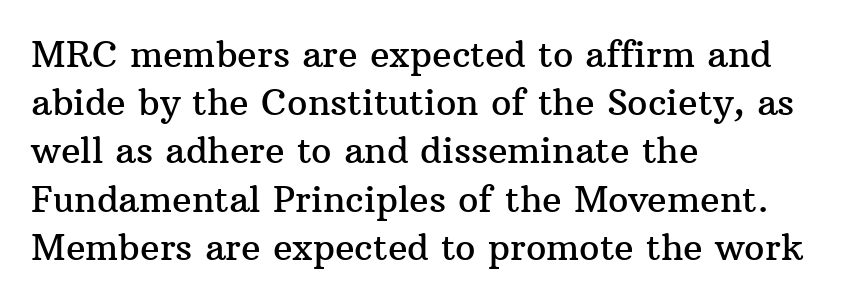
The image shows 36 px serif type, upright; set left-aligned, normal line spacing (1.34x), normal letter spacing, not underlined; medium stroke contrast and a medium x-height.
